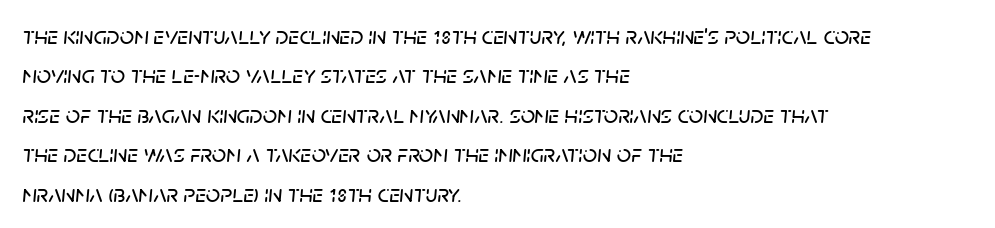
{"italic": "yes", "lean": "right", "slant_degrees": 5, "underline": "no", "align": "left", "line_spacing": "normal", "line_spacing_ratio": 1.58, "letter_spacing": "normal", "letter_spacing_em": 0.0, "glyph_px": 25}
